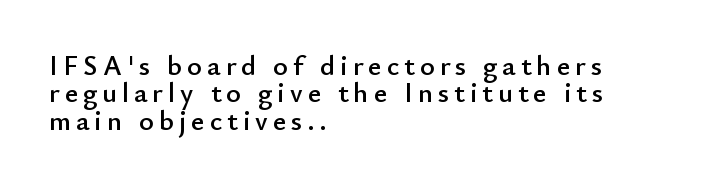
The image shows 28 px sans-serif type, upright; set left-aligned, tight line spacing (0.98x), not underlined; low stroke contrast and a small x-height.
